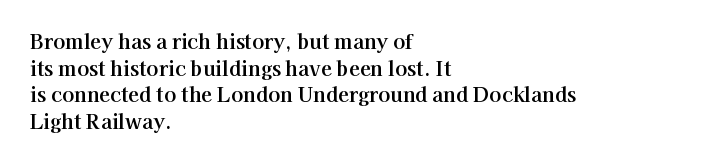
Which margin do the lines hug? The left one — the right edge is uneven. Do the letters lean? They stand straight. Students, note that the glyphs here touch the page at normal intervals. The block of text has a typical density, with ordinary space between rows. Unmarked baselines from the first word to the last.
